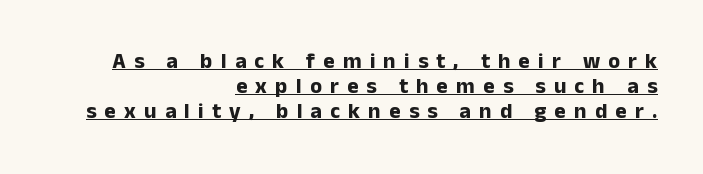
Observe the wide spacing: letters keep a clear distance from each other. Leading: reduced. Each glyph is drawn with heavy, bold strokes. The passage shown is underscored from start to finish.
